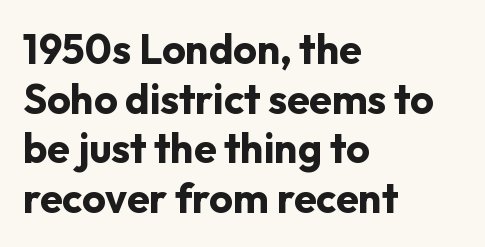
Q: Is the text bold? A: Yes.
Q: Is the text italic (slanted)? A: No, it is upright.
Q: Is the typeface a serif or a sans-serif typeface? A: Sans-serif.
Q: Is the text underlined? A: No.
Q: How is the paragraph aligned? A: Left-aligned.
Q: Is the spacing between letters normal or unusually wide? A: Normal.
Q: Width (condensed, normal, or wide)? A: Normal.
Q: Stroke contrast? A: Low.
Q: x-height? A: Medium.
Q: Monospaced? A: No.
